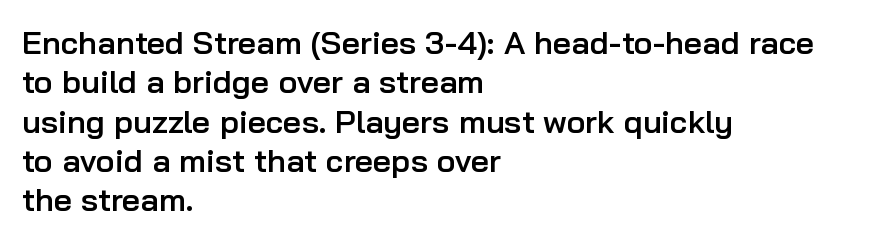
The image shows 32 px semibold sans-serif type, upright; set left-aligned, line spacing 1.23x, normal letter spacing, not underlined; low stroke contrast and a medium x-height.
